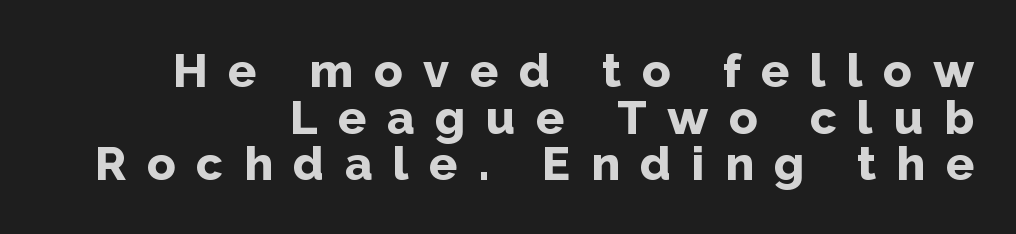
{"serif": "no", "italic": "no", "bold": "yes", "weight": "bold", "width": "normal", "stroke_contrast": "low", "x_height": "medium", "monospaced": "no", "underline": "no", "align": "right", "line_spacing": "tight", "line_spacing_ratio": 0.99, "letter_spacing": "wide", "letter_spacing_em": 0.44, "glyph_px": 47}
